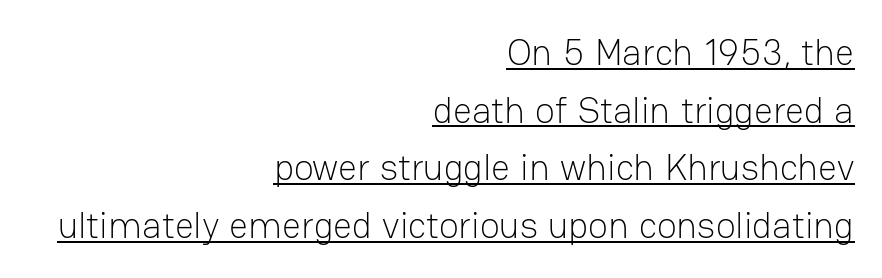
Q: Is the text bold? A: No.
Q: Is the text italic (slanted)? A: No, it is upright.
Q: Is the typeface a serif or a sans-serif typeface? A: Sans-serif.
Q: Is the text underlined? A: Yes.
Q: How is the paragraph aligned? A: Right-aligned.
Q: Is the spacing between letters normal or unusually wide? A: Normal.
Q: Is the spacing between lines tight, normal or loose? A: Normal.
Q: Width (condensed, normal, or wide)? A: Normal.
Q: Stroke contrast? A: Low.
Q: x-height? A: Medium.
Q: Monospaced? A: No.
